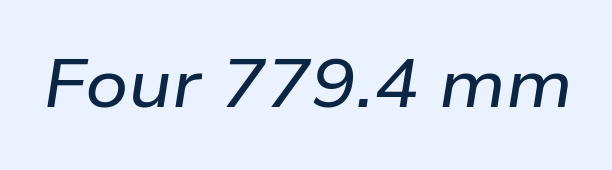
The image shows 67 px wide type, italic (leaning right); set normal letter spacing, not underlined; low stroke contrast and a medium x-height.
